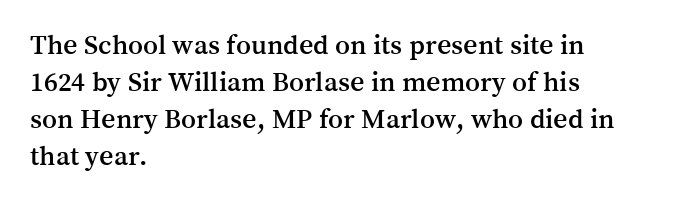
The typeface chosen for these lines features serifs. The typesetter chose a ragged-right arrangement here. Varying glyph widths throughout — classic text-font behaviour. The gap between lines stays unmarked.
